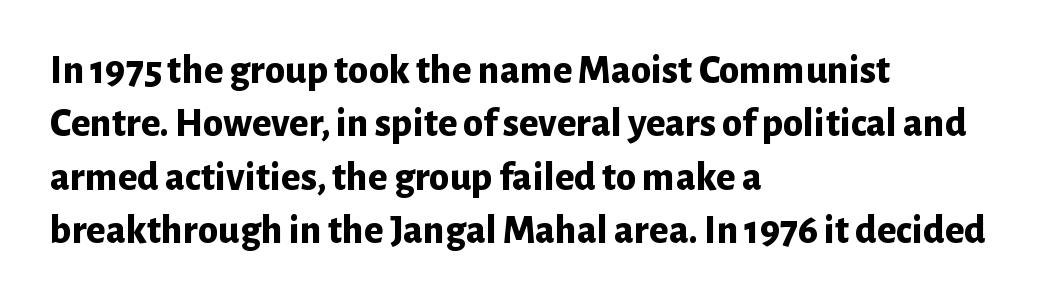
Q: Is the text bold? A: Yes.
Q: Is the text italic (slanted)? A: No, it is upright.
Q: Is the typeface a serif or a sans-serif typeface? A: Sans-serif.
Q: Is the text underlined? A: No.
Q: How is the paragraph aligned? A: Left-aligned.
Q: Is the spacing between letters normal or unusually wide? A: Normal.
Q: Is the spacing between lines tight, normal or loose? A: Normal.
Q: Width (condensed, normal, or wide)? A: Normal.
Q: Stroke contrast? A: Low.
Q: x-height? A: Medium.
Q: Monospaced? A: No.
